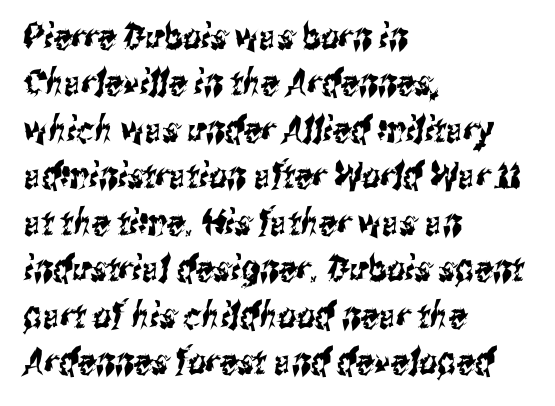
{"serif": "no", "width": "condensed", "stroke_contrast": "medium", "x_height": "medium", "monospaced": "no", "underline": "no", "align": "left", "line_spacing": "normal", "line_spacing_ratio": 1.29, "letter_spacing": "normal", "letter_spacing_em": 0.0, "glyph_px": 36}
